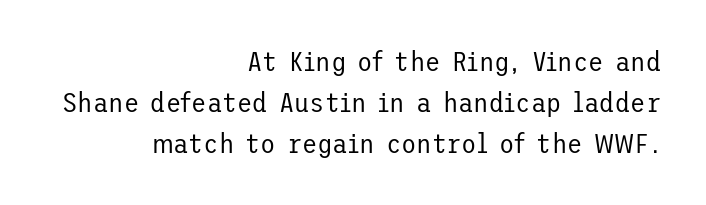
{"serif": "no", "italic": "no", "bold": "no", "weight": "regular", "width": "normal", "stroke_contrast": "low", "x_height": "medium", "underline": "no", "align": "right", "line_spacing": "normal", "line_spacing_ratio": 1.46, "letter_spacing": "normal", "letter_spacing_em": 0.0, "glyph_px": 28}
